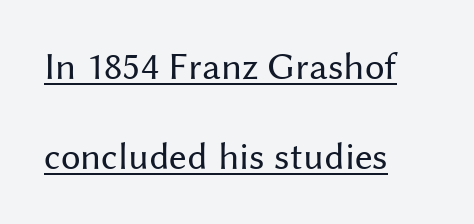
Q: Is the text bold? A: No.
Q: Is the text italic (slanted)? A: No, it is upright.
Q: Is the typeface a serif or a sans-serif typeface? A: Sans-serif.
Q: Is the text underlined? A: Yes.
Q: How is the paragraph aligned? A: Left-aligned.
Q: Is the spacing between letters normal or unusually wide? A: Normal.
Q: Is the spacing between lines tight, normal or loose? A: Loose.
Q: Width (condensed, normal, or wide)? A: Normal.
Q: Stroke contrast? A: Medium.
Q: x-height? A: Medium.
Q: Monospaced? A: No.
